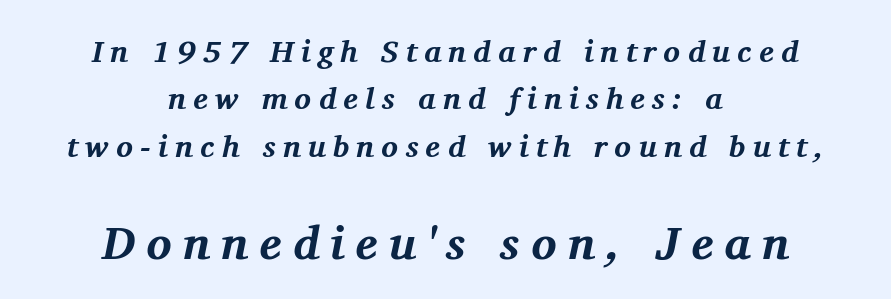
The image shows 47 px bold serif type, italic (leaning right); set centered, normal line spacing (1.53x), unusually wide letter spacing (+0.23 em), not underlined; the second (bottom) block is 1.52x larger; medium stroke contrast and a medium x-height.
